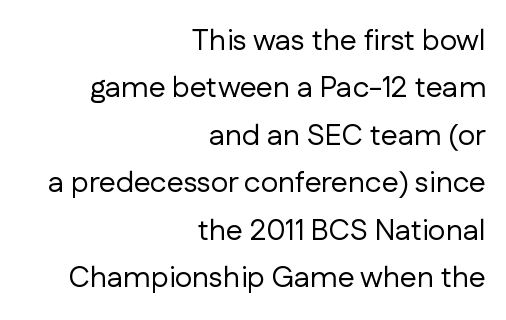
{"serif": "no", "italic": "no", "bold": "no", "weight": "regular", "width": "normal", "stroke_contrast": "low", "x_height": "medium", "monospaced": "no", "underline": "no", "align": "right", "line_spacing": "normal", "line_spacing_ratio": 1.58, "letter_spacing": "normal", "letter_spacing_em": 0.0, "glyph_px": 30}
